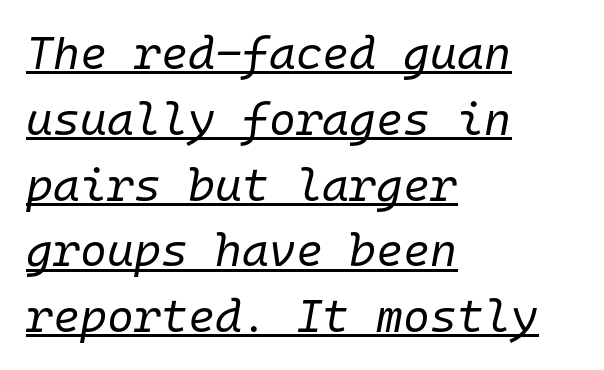
Q: Is the text bold? A: No.
Q: Is the text italic (slanted)? A: Yes, it leans right by about 10 degrees.
Q: Is the text underlined? A: Yes.
Q: How is the paragraph aligned? A: Left-aligned.
Q: Is the spacing between letters normal or unusually wide? A: Normal.
Q: Is the spacing between lines tight, normal or loose? A: Normal.
Q: Width (condensed, normal, or wide)? A: Normal.
Q: Stroke contrast? A: Low.
Q: x-height? A: Medium.
Q: Monospaced? A: Yes.
